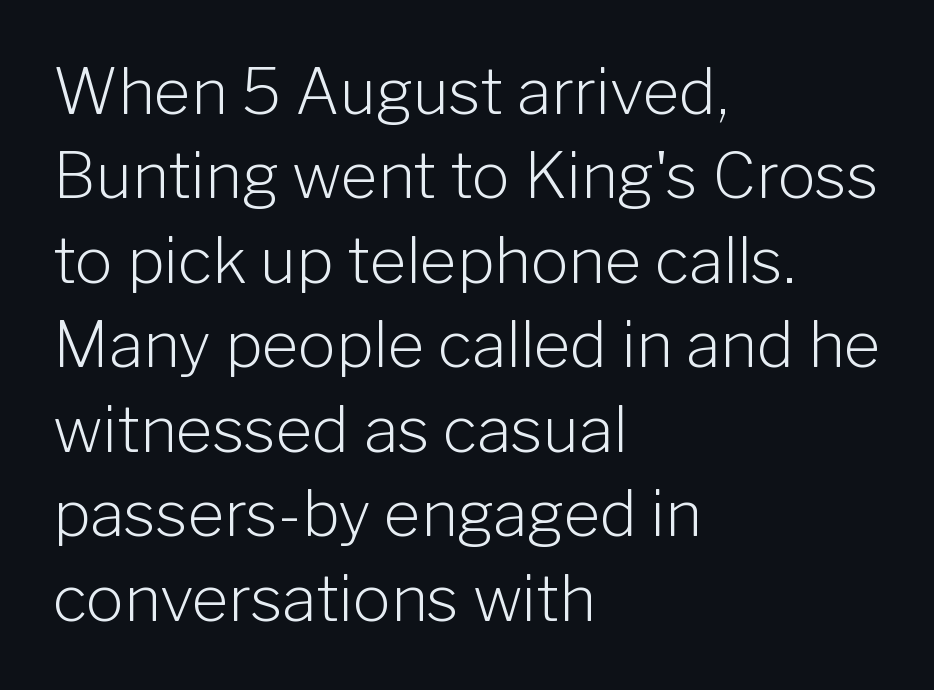
The image shows 63 px light sans-serif type, upright; set left-aligned, normal line spacing (1.34x), normal letter spacing, not underlined; low stroke contrast and a medium x-height.
